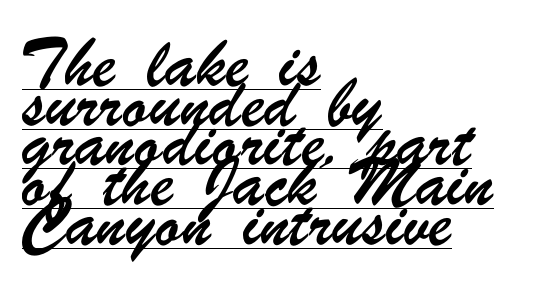
The image shows 31 px condensed sans-serif type; set left-aligned, normal line spacing (1.28x), normal letter spacing, underlined; low stroke contrast and a small x-height.
